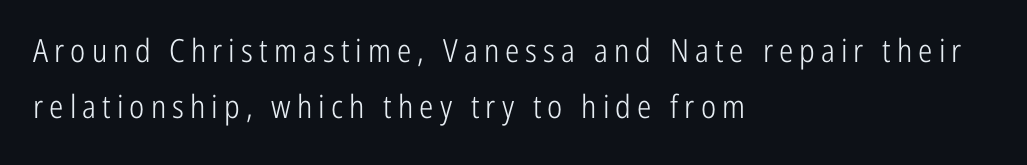
{"serif": "no", "italic": "no", "bold": "no", "weight": "light", "width": "condensed", "stroke_contrast": "low", "x_height": "medium", "monospaced": "no", "underline": "no", "align": "left", "line_spacing_ratio": 1.75, "glyph_px": 32}
